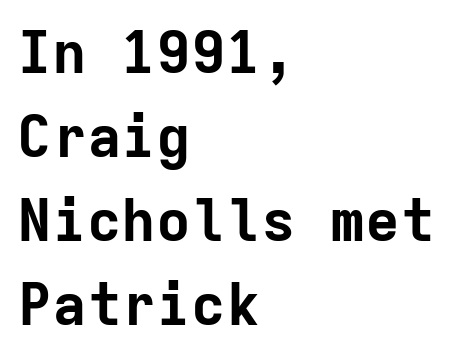
{"serif": "no", "italic": "no", "bold": "yes", "weight": "bold", "width": "normal", "stroke_contrast": "low", "x_height": "medium", "monospaced": "yes", "underline": "no", "align": "left", "line_spacing": "normal", "line_spacing_ratio": 1.45, "letter_spacing": "normal", "letter_spacing_em": 0.0, "glyph_px": 58}
